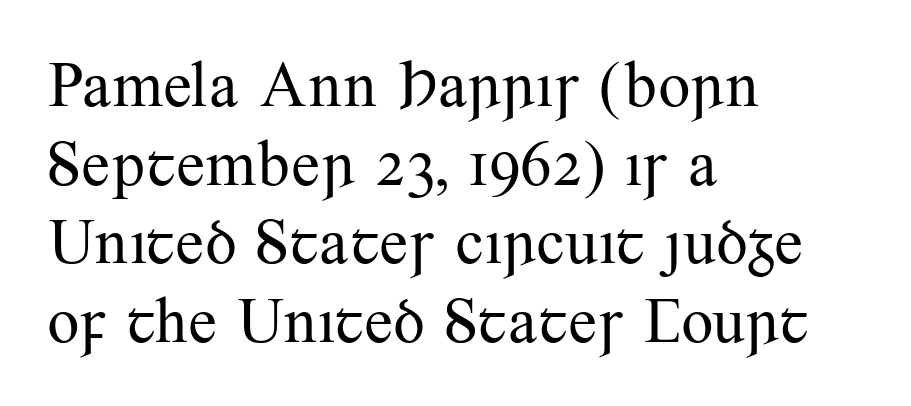
Q: Is the text bold? A: No.
Q: Is the text italic (slanted)? A: No, it is upright.
Q: Is the typeface a serif or a sans-serif typeface? A: Serif.
Q: Is the text underlined? A: No.
Q: How is the paragraph aligned? A: Left-aligned.
Q: Is the spacing between letters normal or unusually wide? A: Normal.
Q: Width (condensed, normal, or wide)? A: Normal.
Q: Stroke contrast? A: Medium.
Q: x-height? A: Small.
Q: Monospaced? A: No.
